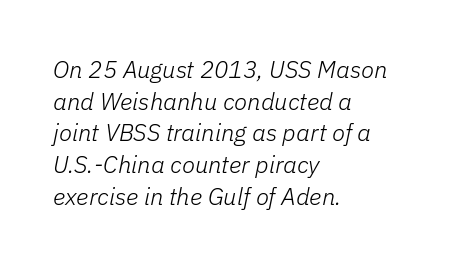
The image shows 24 px text type, italic (leaning right); set left-aligned, normal line spacing (1.32x), normal letter spacing, not underlined.
